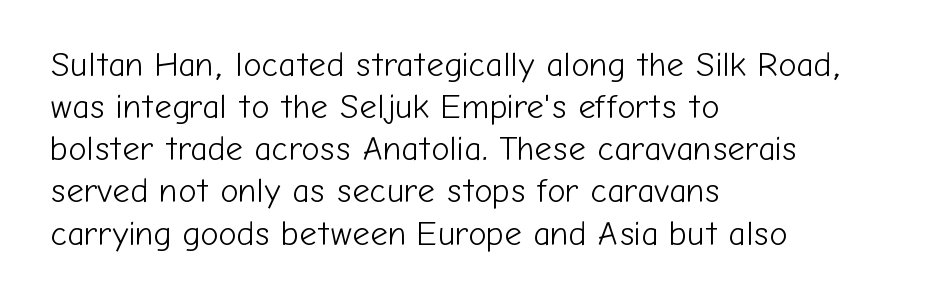
Q: Is the text bold? A: No.
Q: Is the text italic (slanted)? A: No, it is upright.
Q: Is the typeface a serif or a sans-serif typeface? A: Sans-serif.
Q: Is the text underlined? A: No.
Q: How is the paragraph aligned? A: Left-aligned.
Q: Is the spacing between letters normal or unusually wide? A: Normal.
Q: Width (condensed, normal, or wide)? A: Normal.
Q: Stroke contrast? A: Low.
Q: x-height? A: Medium.
Q: Monospaced? A: No.
